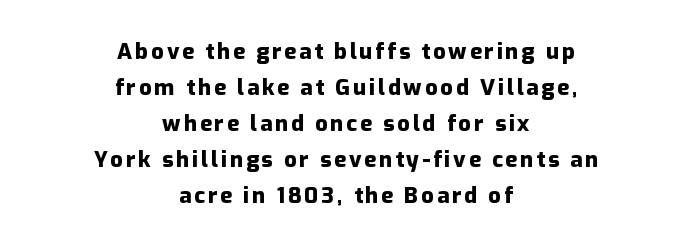
Q: Is the text bold? A: Yes.
Q: Is the text italic (slanted)? A: No, it is upright.
Q: Is the text underlined? A: No.
Q: How is the paragraph aligned? A: Centered.
Q: Is the spacing between lines tight, normal or loose? A: Normal.
